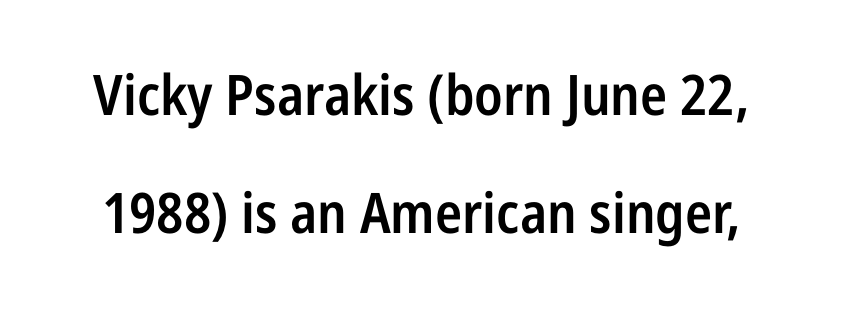
Q: Is the text bold? A: Semi-bold.
Q: Is the text italic (slanted)? A: No, it is upright.
Q: Is the typeface a serif or a sans-serif typeface? A: Sans-serif.
Q: Is the text underlined? A: No.
Q: Is the spacing between letters normal or unusually wide? A: Normal.
Q: Is the spacing between lines tight, normal or loose? A: Loose.
Q: Width (condensed, normal, or wide)? A: Condensed.
Q: Stroke contrast? A: Low.
Q: x-height? A: Medium.
Q: Monospaced? A: No.
